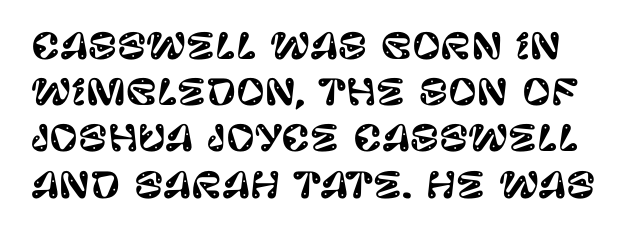
Q: Is the text italic (slanted)? A: Yes.
Q: Is the typeface a serif or a sans-serif typeface? A: Sans-serif.
Q: Is the text underlined? A: No.
Q: Is the spacing between letters normal or unusually wide? A: Normal.
Q: Is the spacing between lines tight, normal or loose? A: Normal.
Q: Width (condensed, normal, or wide)? A: Normal.
Q: Stroke contrast? A: Low.
Q: x-height? A: Large.
Q: Monospaced? A: No.
